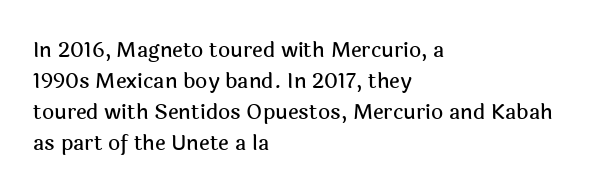
{"italic": "no", "underline": "no", "align": "left", "line_spacing": "normal", "line_spacing_ratio": 1.47, "letter_spacing": "normal", "letter_spacing_em": 0.0, "glyph_px": 21}
